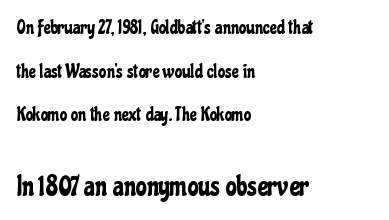
Q: Is the text italic (slanted)? A: No, it is upright.
Q: Is the typeface a serif or a sans-serif typeface? A: Sans-serif.
Q: Is the text underlined? A: No.
Q: How is the paragraph aligned? A: Left-aligned.
Q: Is the spacing between letters normal or unusually wide? A: Normal.
Q: Is the spacing between lines tight, normal or loose? A: Loose.
Q: Which block of text is set in a larger size, the first (top) or the second (bottom)? A: The second (bottom) one.
Q: Width (condensed, normal, or wide)? A: Condensed.
Q: Stroke contrast? A: Low.
Q: x-height? A: Medium.
Q: Monospaced? A: No.
